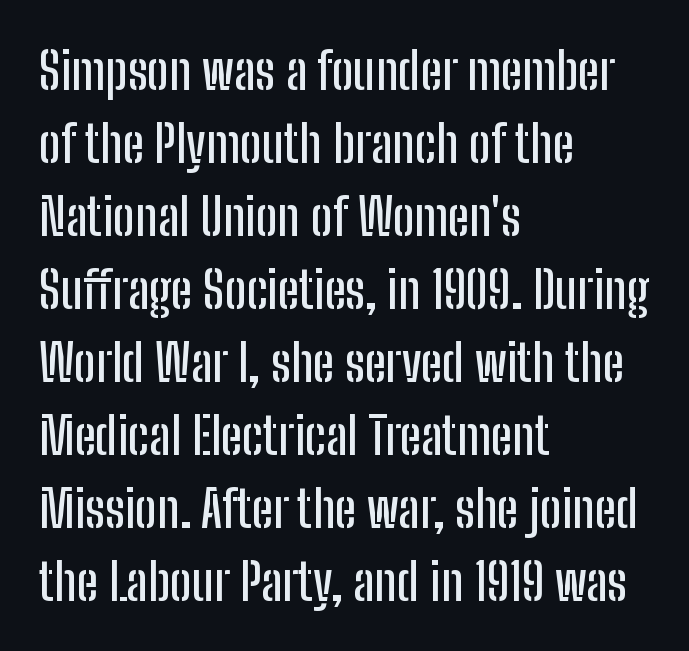
{"serif": "no", "italic": "no", "width": "condensed", "stroke_contrast": "low", "x_height": "medium", "monospaced": "no", "underline": "no", "align": "left", "line_spacing": "normal", "line_spacing_ratio": 1.43, "letter_spacing": "normal", "letter_spacing_em": 0.0, "glyph_px": 51}
